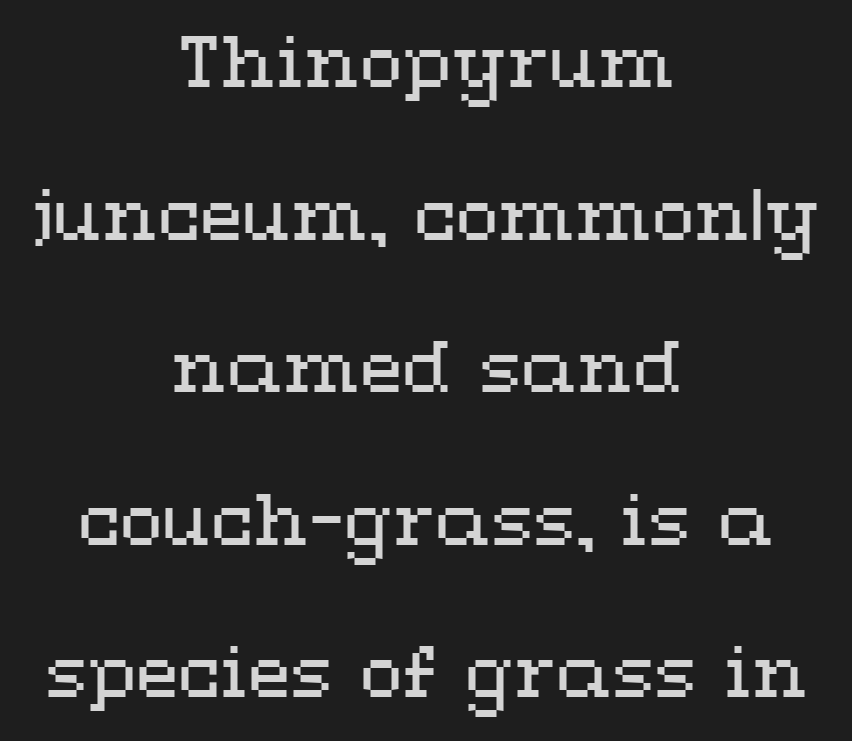
The image shows 70 px regular-weight, wide type, upright; set centered, loose line spacing (2.18x), normal letter spacing, not underlined; medium stroke contrast and a medium x-height.
